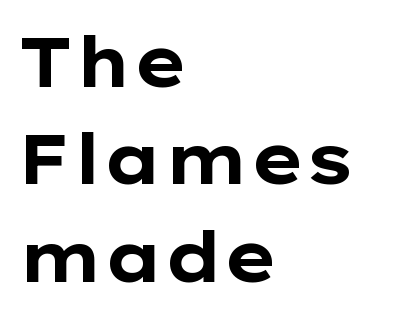
{"serif": "no", "italic": "no", "bold": "yes", "weight": "bold", "width": "wide", "stroke_contrast": "low", "x_height": "medium", "monospaced": "no", "underline": "no", "align": "left", "line_spacing": "normal", "line_spacing_ratio": 1.39, "letter_spacing": "normal", "letter_spacing_em": 0.0, "glyph_px": 70}
